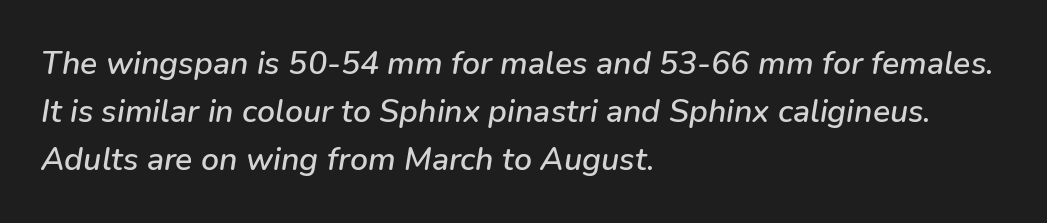
{"italic": "yes", "lean": "right", "slant_degrees": 9, "width": "normal", "stroke_contrast": "low", "x_height": "medium", "monospaced": "no", "underline": "no", "align": "left", "line_spacing": "normal", "line_spacing_ratio": 1.5, "letter_spacing": "normal", "letter_spacing_em": 0.0, "glyph_px": 32}
